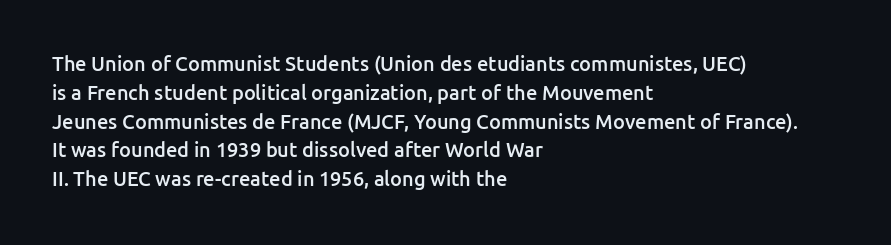
Anything drawn beneath the words? Only blank space. The line-height multiplier appears to be the usual default. Rendered with straight, roman letterforms. Each word holds together tightly as a unit, with standard inter-letter gaps. Every letter is mildly thick-stroked: semibold rather than bold. The paragraph has a hard left edge and a soft right edge.
